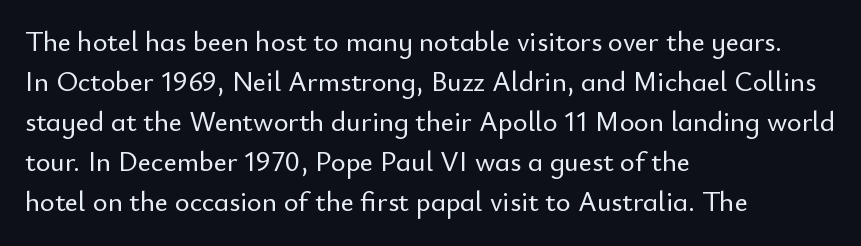
{"serif": "no", "italic": "no", "width": "normal", "stroke_contrast": "low", "x_height": "small", "monospaced": "no", "underline": "no", "align": "left", "line_spacing": "normal", "line_spacing_ratio": 1.43, "letter_spacing": "normal", "letter_spacing_em": 0.0, "glyph_px": 28}
